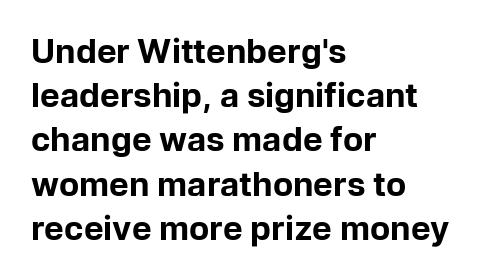
The image shows 33 px bold sans-serif type, upright; set left-aligned, normal line spacing (1.34x), normal letter spacing, not underlined; low stroke contrast and a medium x-height.
